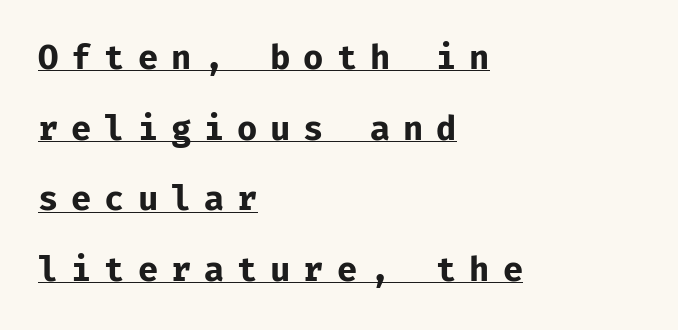
Honestly, the underline is the first thing you notice here. Does the copy run flush right? No — it runs flush left. Every letter is thick-stroked: bold, no question. It's the straight-up-and-down kind of type. Reading down the column, the eye jumps a long way to each next line.
